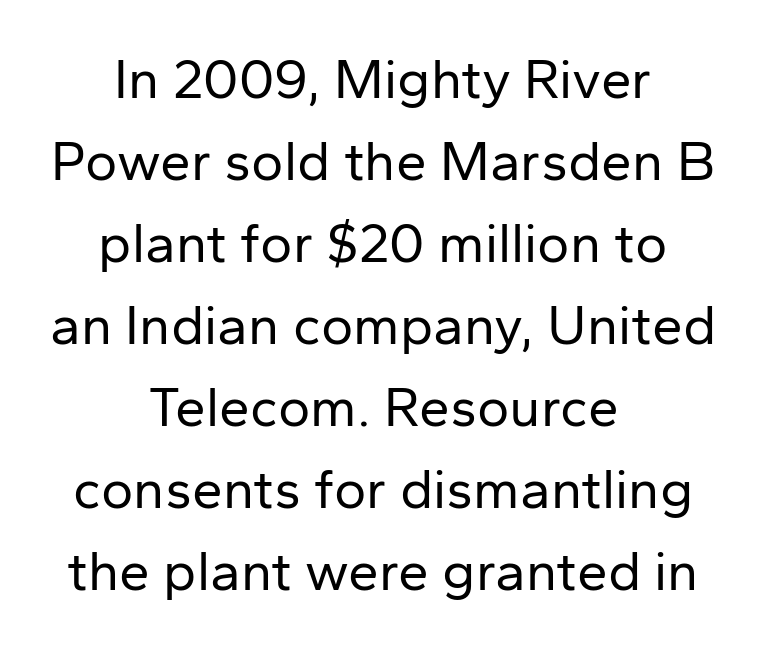
Q: Is the text bold? A: No.
Q: Is the text italic (slanted)? A: No, it is upright.
Q: Is the typeface a serif or a sans-serif typeface? A: Sans-serif.
Q: Is the text underlined? A: No.
Q: How is the paragraph aligned? A: Centered.
Q: Is the spacing between letters normal or unusually wide? A: Normal.
Q: Is the spacing between lines tight, normal or loose? A: Normal.
Q: Width (condensed, normal, or wide)? A: Normal.
Q: Stroke contrast? A: Low.
Q: x-height? A: Medium.
Q: Monospaced? A: No.
